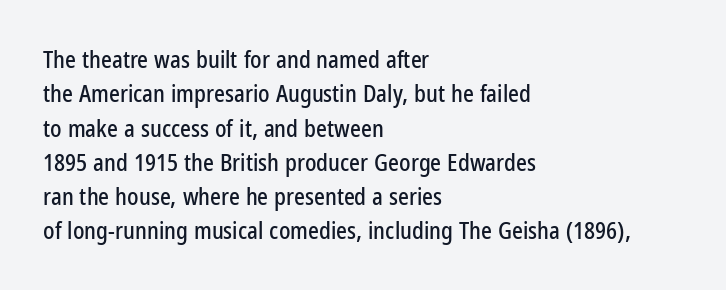
The image shows 23 px text type, upright; set left-aligned, normal line spacing (1.49x), normal letter spacing, not underlined.
